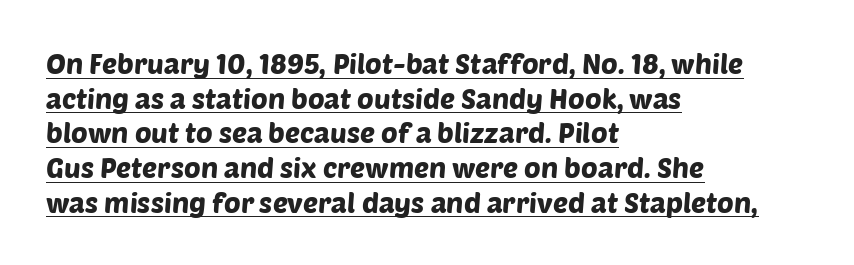
The image shows 28 px sans-serif type; set left-aligned, line spacing 1.24x, normal letter spacing, underlined; low stroke contrast and a large x-height.
